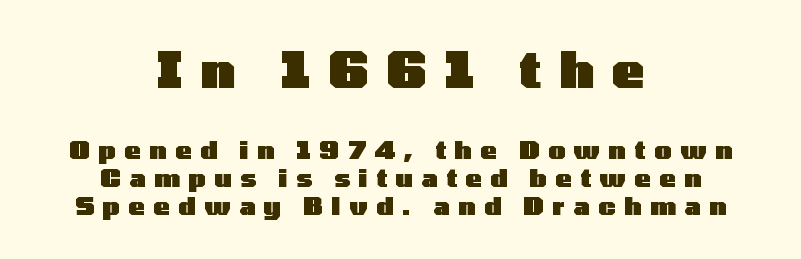
Check under the words: just untouched page. The strokes are fattened all the way to bold. Look at the glyph heights: the upper group is clearly the bigger setting. A typesetter would label this face a sans. The typesetter chose a symmetrical, centered arrangement here. Caption: expanded tracking, letters set apart.
